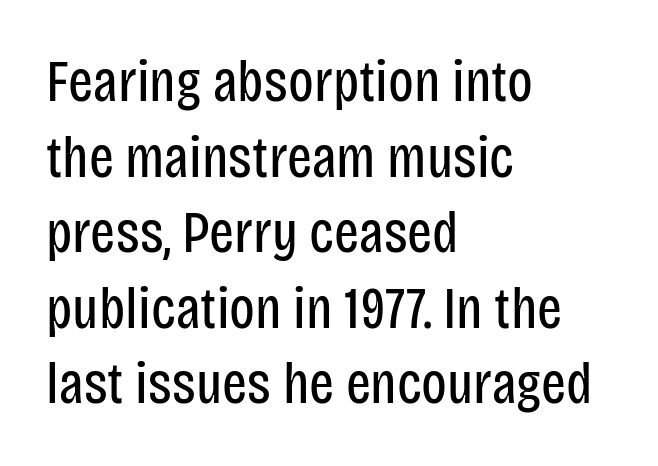
The image shows 59 px regular-weight, condensed sans-serif type, upright; set left-aligned, normal line spacing (1.28x), normal letter spacing, not underlined; low stroke contrast and a large x-height.
